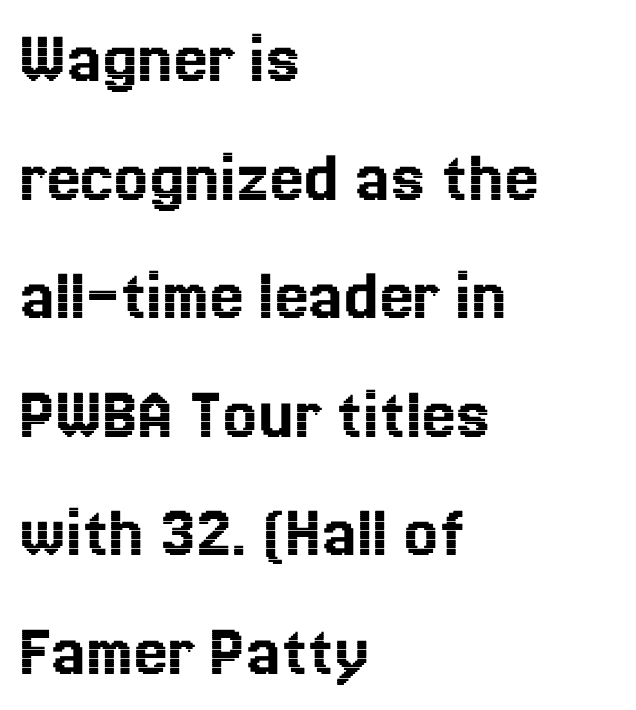
The image shows 76 px text type, upright; set left-aligned, normal line spacing (1.56x), normal letter spacing, not underlined; a medium x-height.
